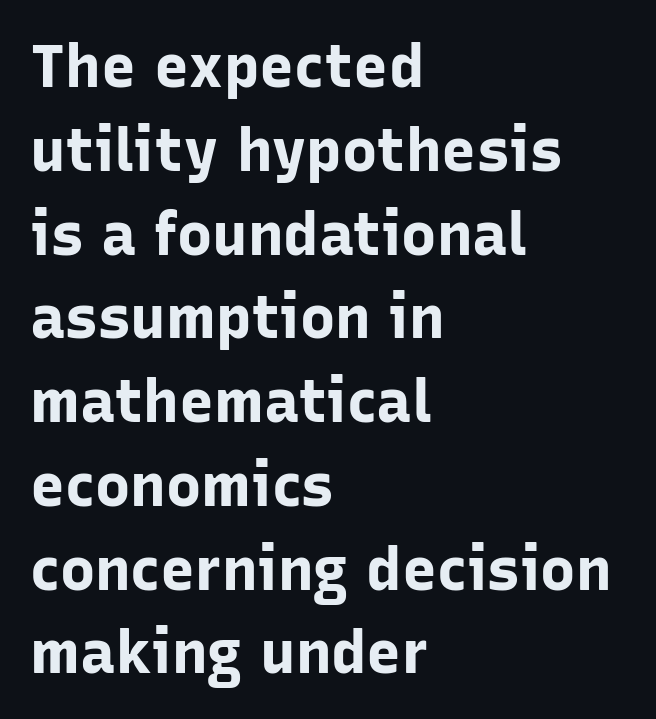
Letter spacing: default. Varying glyph widths throughout — classic text-font behaviour. Posture: upright roman. Underline: absent. Alignment: flush left.
